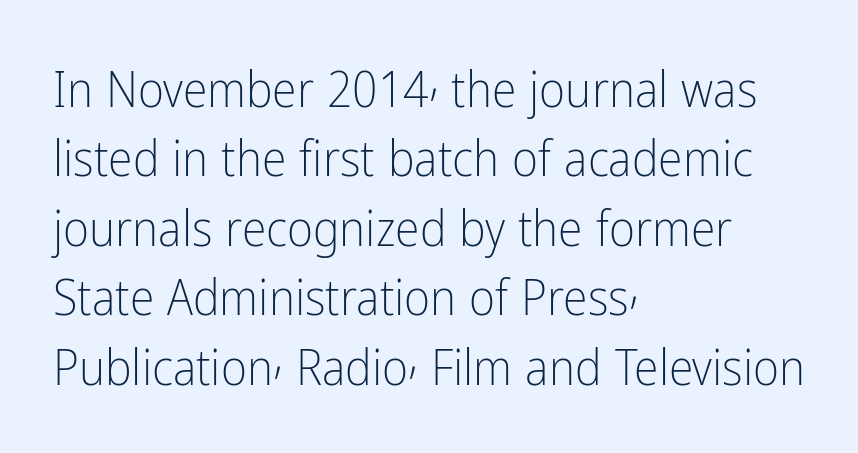
The image shows 50 px light, condensed sans-serif type, upright; set left-aligned, normal line spacing (1.39x), normal letter spacing, not underlined; low stroke contrast and a medium x-height.
